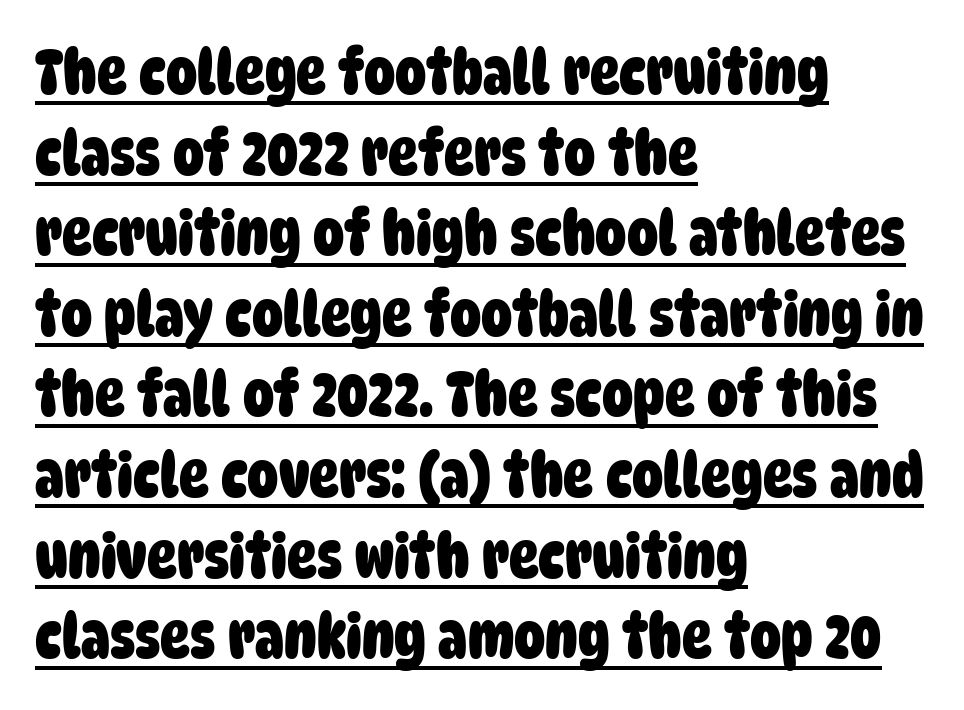
The image shows 62 px heavy, condensed sans-serif type; set left-aligned, normal line spacing (1.3x), normal letter spacing, underlined; low stroke contrast and a large x-height.
